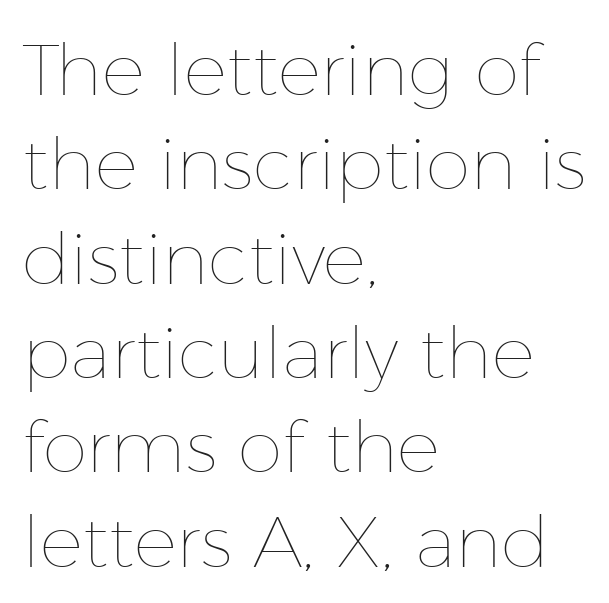
The image shows 72 px thin type, upright; set left-aligned, normal line spacing (1.31x), normal letter spacing, not underlined; low stroke contrast and a medium x-height.
